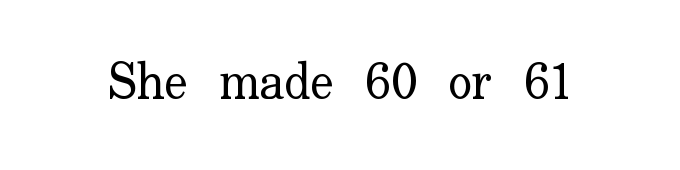
The strokes are not fattened; the text isn't bold. This sample uses plain, unmodified letter spacing. Characters remain perfectly vertical along every line. Beneath every word, the page is bare.
